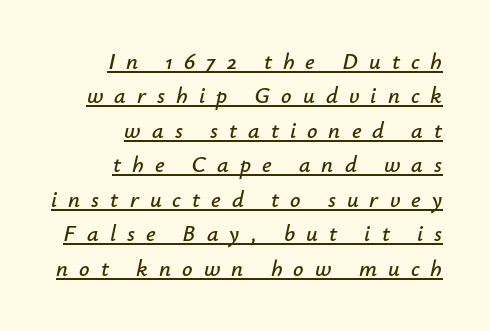
Display-style spreading of the glyphs; the letterfit is very open. The paragraph has a hard right edge and a soft left edge. The specimen reads as italic at a glance. The lines sit at an ordinary, default distance from one another.
